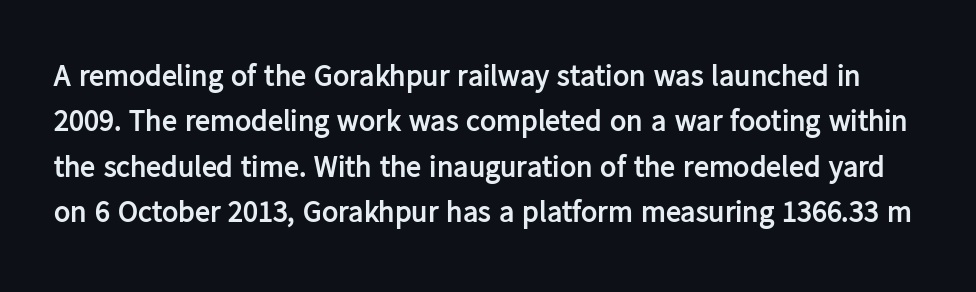
{"serif": "no", "italic": "no", "bold": "yes", "weight": "semibold", "width": "normal", "stroke_contrast": "low", "x_height": "medium", "monospaced": "no", "underline": "no", "line_spacing": "normal", "line_spacing_ratio": 1.51, "letter_spacing": "normal", "letter_spacing_em": 0.0, "glyph_px": 30}
